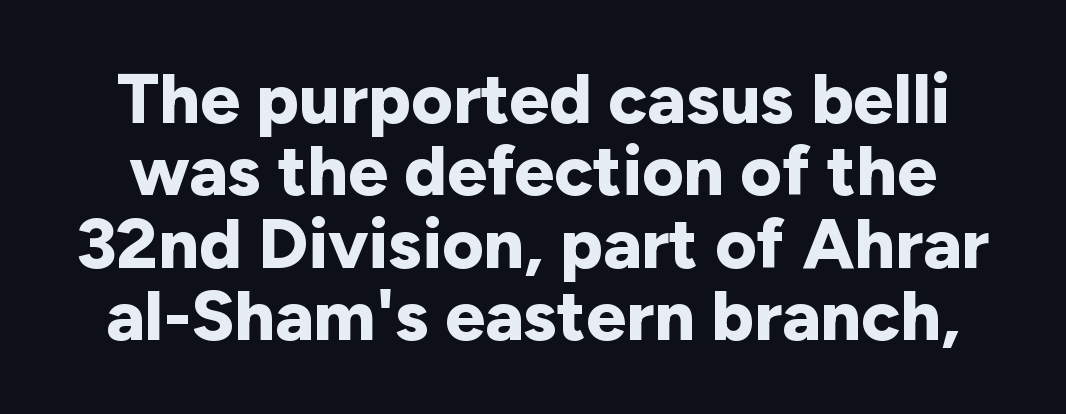
Q: Is the text bold? A: Yes.
Q: Is the text italic (slanted)? A: No, it is upright.
Q: Is the typeface a serif or a sans-serif typeface? A: Sans-serif.
Q: Is the text underlined? A: No.
Q: Is the spacing between letters normal or unusually wide? A: Normal.
Q: Is the spacing between lines tight, normal or loose? A: Tight.
Q: Width (condensed, normal, or wide)? A: Normal.
Q: Stroke contrast? A: Low.
Q: x-height? A: Medium.
Q: Monospaced? A: No.
